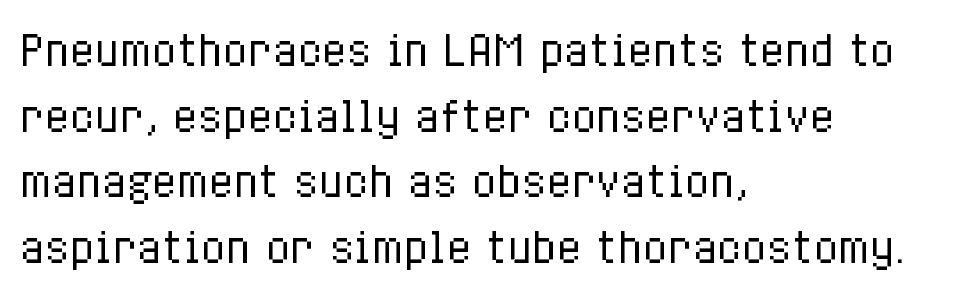
{"italic": "no", "bold": "no", "weight": "regular", "width": "condensed", "stroke_contrast": "low", "x_height": "medium", "monospaced": "no", "underline": "no", "align": "left", "line_spacing": "normal", "line_spacing_ratio": 1.6, "letter_spacing": "normal", "letter_spacing_em": 0.0, "glyph_px": 41}
